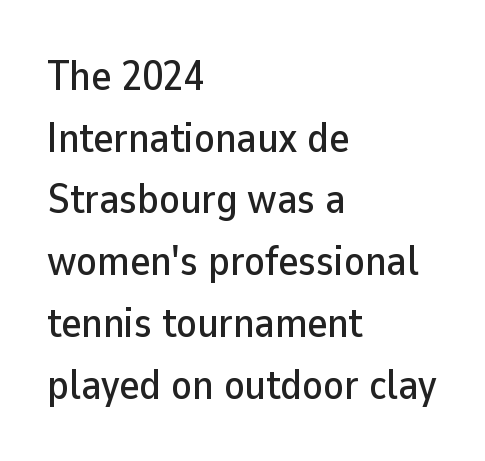
Q: Is the text italic (slanted)? A: No, it is upright.
Q: Is the typeface a serif or a sans-serif typeface? A: Sans-serif.
Q: Is the text underlined? A: No.
Q: How is the paragraph aligned? A: Left-aligned.
Q: Is the spacing between letters normal or unusually wide? A: Normal.
Q: Is the spacing between lines tight, normal or loose? A: Normal.
Q: Width (condensed, normal, or wide)? A: Normal.
Q: Stroke contrast? A: Low.
Q: x-height? A: Medium.
Q: Monospaced? A: No.
